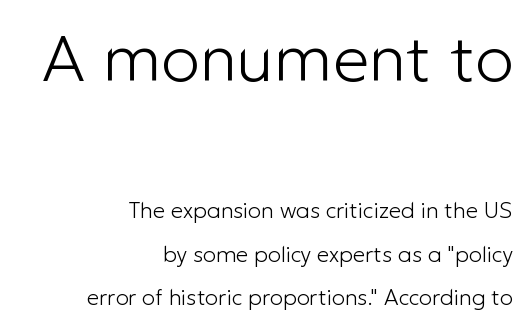
Q: Is the text bold? A: No.
Q: Is the text italic (slanted)? A: No, it is upright.
Q: Is the typeface a serif or a sans-serif typeface? A: Sans-serif.
Q: Is the text underlined? A: No.
Q: How is the paragraph aligned? A: Right-aligned.
Q: Is the spacing between letters normal or unusually wide? A: Normal.
Q: Is the spacing between lines tight, normal or loose? A: Loose.
Q: Which block of text is set in a larger size, the first (top) or the second (bottom)? A: The first (top) one.
Q: Width (condensed, normal, or wide)? A: Normal.
Q: Stroke contrast? A: Low.
Q: x-height? A: Medium.
Q: Monospaced? A: No.
